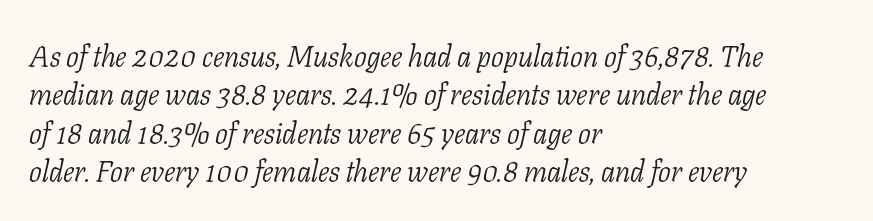
{"serif": "yes", "italic": "yes", "lean": "right", "slant_degrees": 11, "bold": "no", "weight": "light", "width": "condensed", "stroke_contrast": "low", "x_height": "medium", "monospaced": "no", "underline": "no", "align": "left", "line_spacing": "normal", "line_spacing_ratio": 1.28, "letter_spacing": "normal", "letter_spacing_em": 0.0, "glyph_px": 30}
